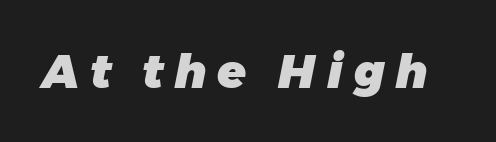
Q: Is the text bold? A: Yes.
Q: Is the text italic (slanted)? A: Yes, it leans right by about 11 degrees.
Q: Is the text underlined? A: No.
Q: Is the spacing between letters normal or unusually wide? A: Unusually wide.
Q: Width (condensed, normal, or wide)? A: Normal.
Q: Stroke contrast? A: Low.
Q: x-height? A: Medium.
Q: Monospaced? A: No.
